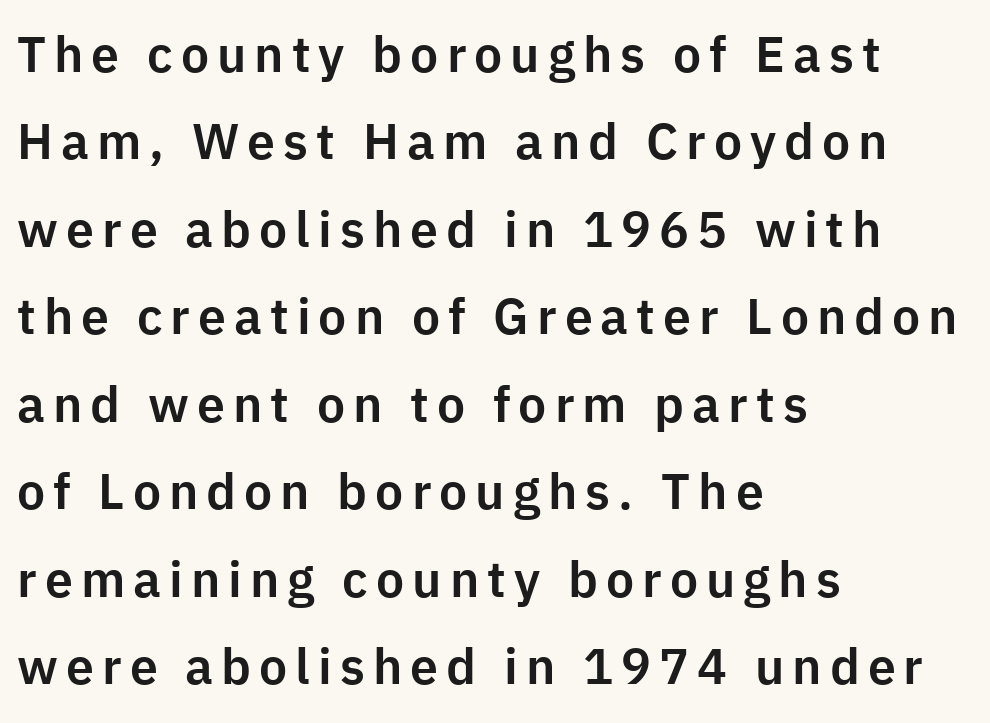
The image shows 50 px sans-serif type, upright; set left-aligned, line spacing 1.75x, not underlined; low stroke contrast and a medium x-height.
